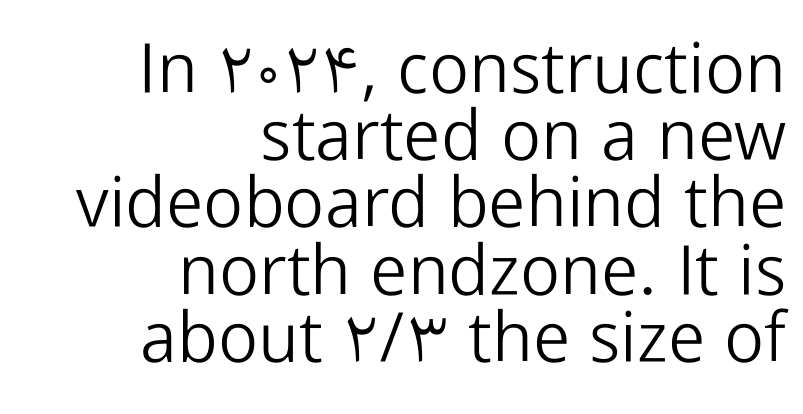
Q: Is the text bold? A: No.
Q: Is the text italic (slanted)? A: No, it is upright.
Q: Is the typeface a serif or a sans-serif typeface? A: Sans-serif.
Q: Is the text underlined? A: No.
Q: How is the paragraph aligned? A: Right-aligned.
Q: Is the spacing between letters normal or unusually wide? A: Normal.
Q: Is the spacing between lines tight, normal or loose? A: Tight.
Q: Width (condensed, normal, or wide)? A: Normal.
Q: Stroke contrast? A: Low.
Q: x-height? A: Medium.
Q: Monospaced? A: No.
